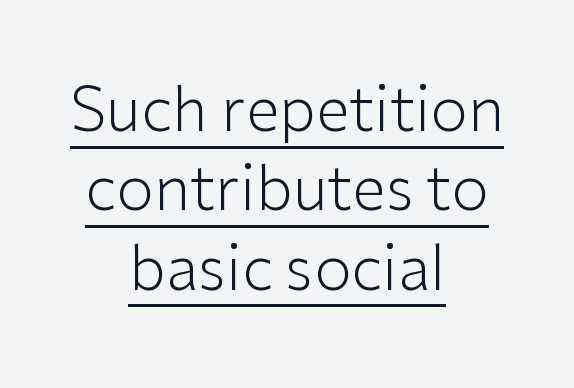
Alignment: centered. A rule runs beneath these lines of type. Rows of type keep a routine distance in the vertical direction. Looks like regular typesetting: each glyph gets only the width it needs. Classification — sans serif. The axis of the letterforms is exactly vertical.
